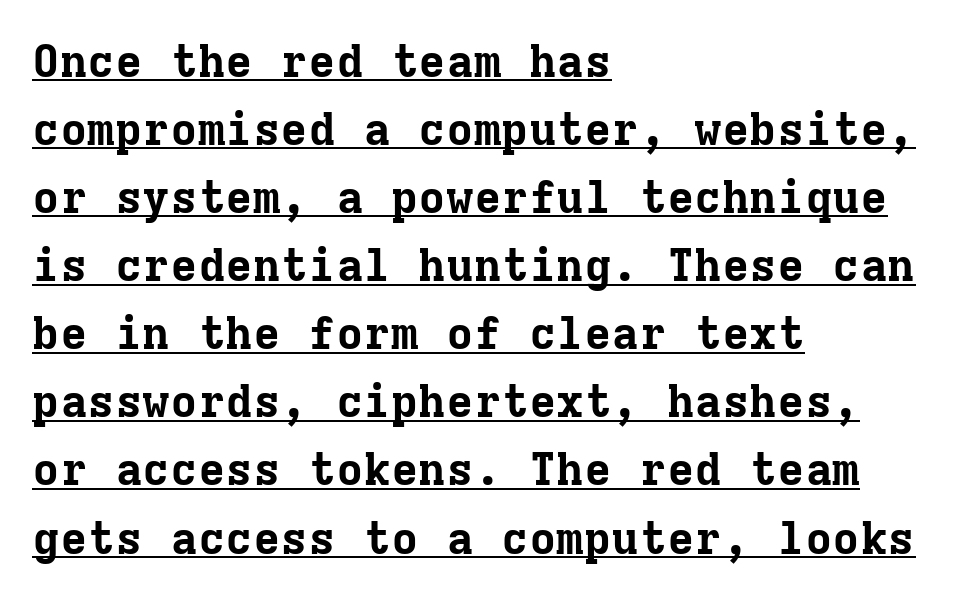
Q: Is the text bold? A: Yes.
Q: Is the text italic (slanted)? A: No, it is upright.
Q: Is the typeface a serif or a sans-serif typeface? A: Serif.
Q: Is the text underlined? A: Yes.
Q: How is the paragraph aligned? A: Left-aligned.
Q: Is the spacing between letters normal or unusually wide? A: Normal.
Q: Is the spacing between lines tight, normal or loose? A: Normal.
Q: Width (condensed, normal, or wide)? A: Normal.
Q: Stroke contrast? A: Low.
Q: x-height? A: Medium.
Q: Monospaced? A: Yes.
